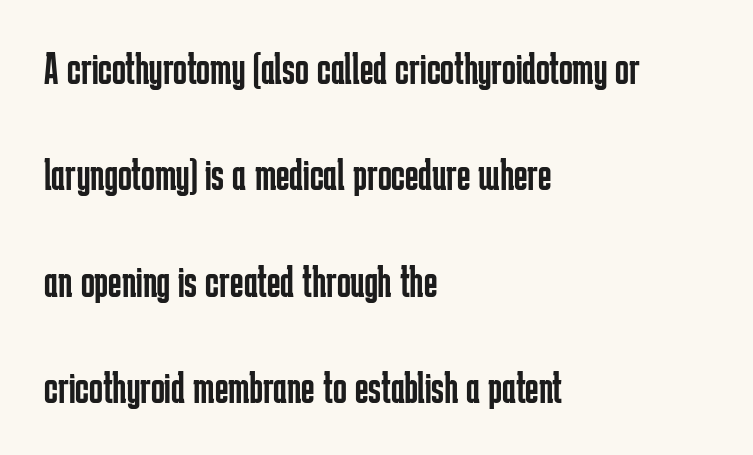
Q: Is the text bold? A: No.
Q: Is the text italic (slanted)? A: No, it is upright.
Q: Is the typeface a serif or a sans-serif typeface? A: Sans-serif.
Q: Is the text underlined? A: No.
Q: How is the paragraph aligned? A: Left-aligned.
Q: Is the spacing between letters normal or unusually wide? A: Normal.
Q: Is the spacing between lines tight, normal or loose? A: Loose.
Q: Width (condensed, normal, or wide)? A: Condensed.
Q: Stroke contrast? A: Low.
Q: x-height? A: Medium.
Q: Monospaced? A: No.
